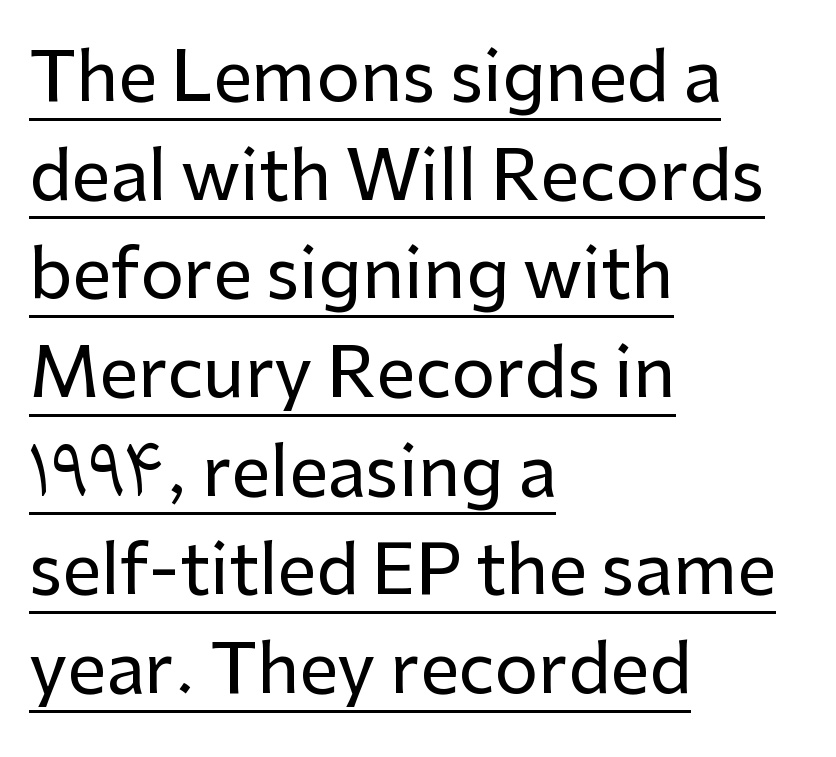
{"serif": "no", "italic": "no", "width": "normal", "stroke_contrast": "low", "x_height": "medium", "monospaced": "no", "underline": "yes", "align": "left", "line_spacing": "normal", "line_spacing_ratio": 1.43, "letter_spacing": "normal", "letter_spacing_em": 0.0, "glyph_px": 69}
